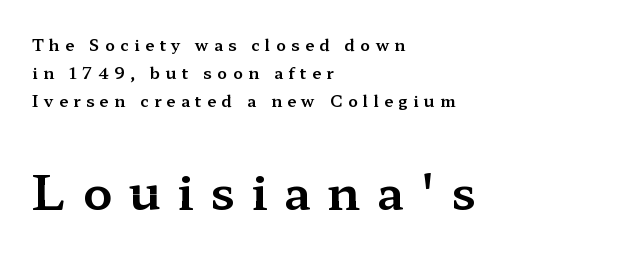
{"serif": "yes", "italic": "no", "width": "wide", "stroke_contrast": "medium", "x_height": "medium", "monospaced": "no", "underline": "no", "align": "left", "line_spacing_ratio": 1.74, "letter_spacing": "wide", "letter_spacing_em": 0.34, "larger_block": "second", "size_ratio": 3.0, "glyph_px": 48}
